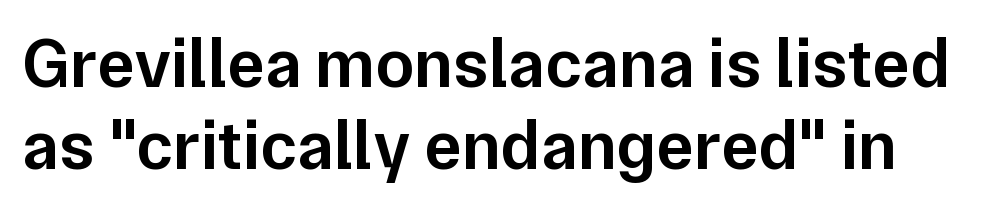
The image shows 70 px semibold sans-serif type, upright; set line spacing 1.17x, normal letter spacing, not underlined; low stroke contrast and a medium x-height.
